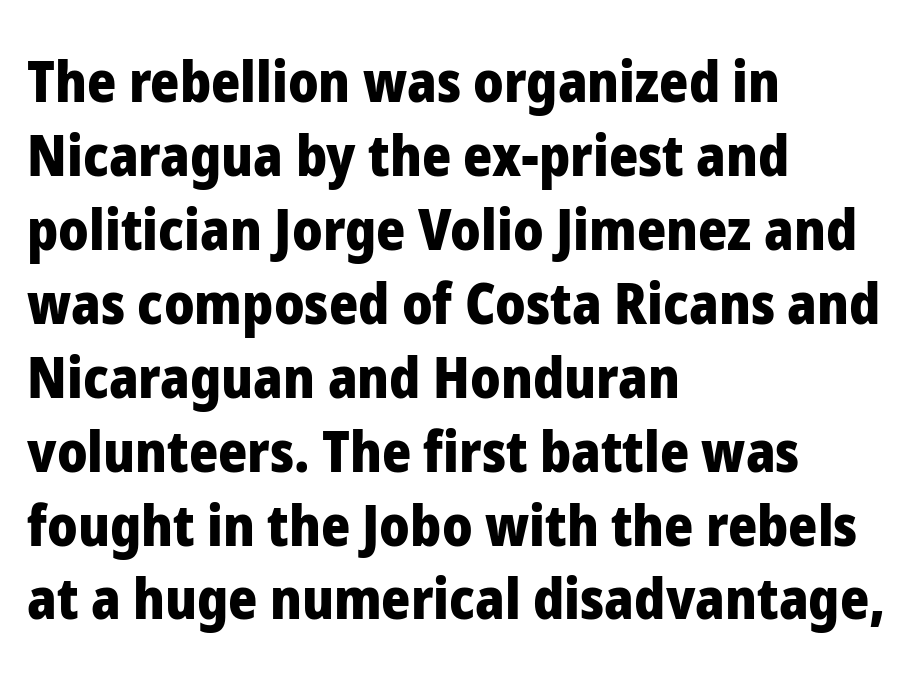
The image shows 56 px heavy sans-serif type, upright; set left-aligned, normal line spacing (1.32x), normal letter spacing, not underlined; low stroke contrast and a medium x-height.
